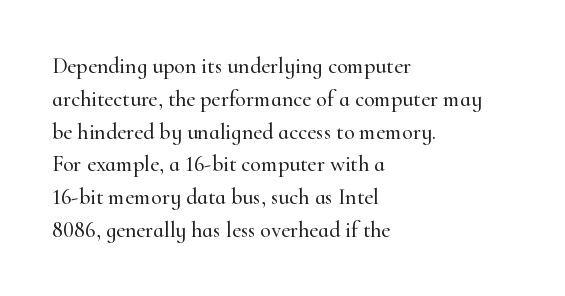
Q: Is the text italic (slanted)? A: No, it is upright.
Q: Is the text underlined? A: No.
Q: How is the paragraph aligned? A: Left-aligned.
Q: Is the spacing between letters normal or unusually wide? A: Normal.
Q: Is the spacing between lines tight, normal or loose? A: Normal.
